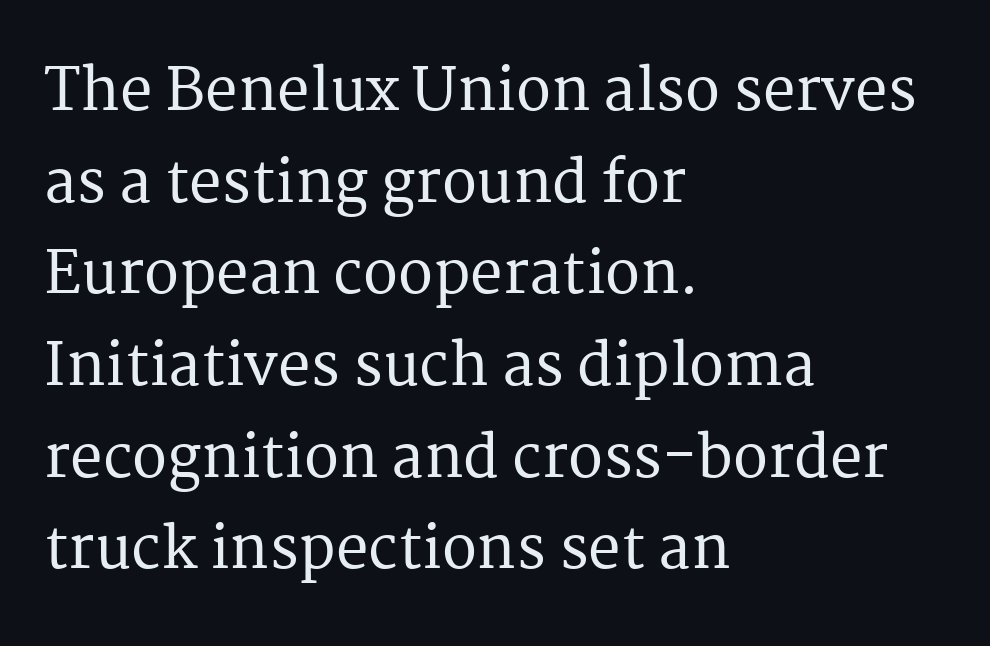
Q: Is the text italic (slanted)? A: No, it is upright.
Q: Is the typeface a serif or a sans-serif typeface? A: Serif.
Q: Is the text underlined? A: No.
Q: How is the paragraph aligned? A: Left-aligned.
Q: Is the spacing between letters normal or unusually wide? A: Normal.
Q: Is the spacing between lines tight, normal or loose? A: Normal.
Q: Width (condensed, normal, or wide)? A: Normal.
Q: Stroke contrast? A: Medium.
Q: x-height? A: Medium.
Q: Monospaced? A: No.
